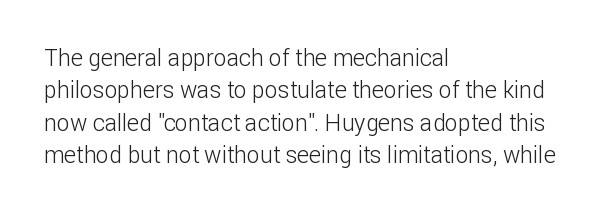
Q: Is the text bold? A: No.
Q: Is the text italic (slanted)? A: No, it is upright.
Q: Is the text underlined? A: No.
Q: How is the paragraph aligned? A: Left-aligned.
Q: Is the spacing between letters normal or unusually wide? A: Normal.
Q: Is the spacing between lines tight, normal or loose? A: Normal.
